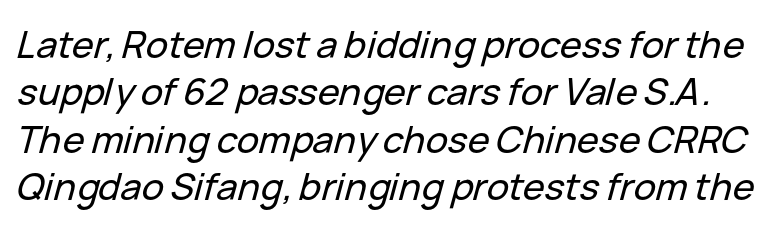
Tracking value appears to be zero — textbook default spacing. Regular leading. Looks like regular typesetting: each glyph gets only the width it needs. The specimen omits any rule beneath the text block's lines. Rendered with sloped, italic letterforms.
